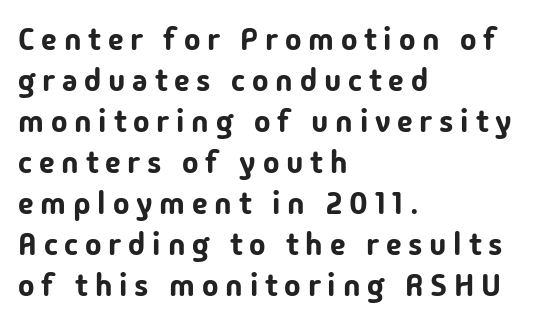
Q: Is the text italic (slanted)? A: No, it is upright.
Q: Is the typeface a serif or a sans-serif typeface? A: Sans-serif.
Q: Is the text underlined? A: No.
Q: How is the paragraph aligned? A: Left-aligned.
Q: Is the spacing between letters normal or unusually wide? A: Unusually wide.
Q: Is the spacing between lines tight, normal or loose? A: Normal.
Q: Width (condensed, normal, or wide)? A: Normal.
Q: Stroke contrast? A: Low.
Q: x-height? A: Medium.
Q: Monospaced? A: No.
